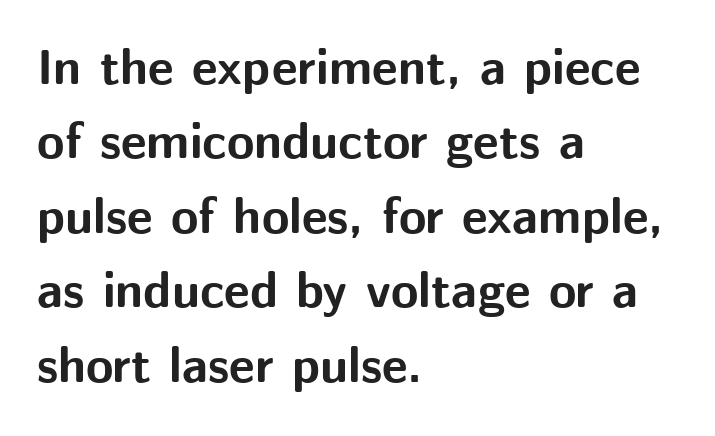
Q: Is the text bold? A: Yes.
Q: Is the text italic (slanted)? A: No, it is upright.
Q: Is the typeface a serif or a sans-serif typeface? A: Sans-serif.
Q: Is the text underlined? A: No.
Q: How is the paragraph aligned? A: Left-aligned.
Q: Is the spacing between letters normal or unusually wide? A: Normal.
Q: Is the spacing between lines tight, normal or loose? A: Normal.
Q: Width (condensed, normal, or wide)? A: Normal.
Q: Stroke contrast? A: Medium.
Q: x-height? A: Medium.
Q: Monospaced? A: No.
